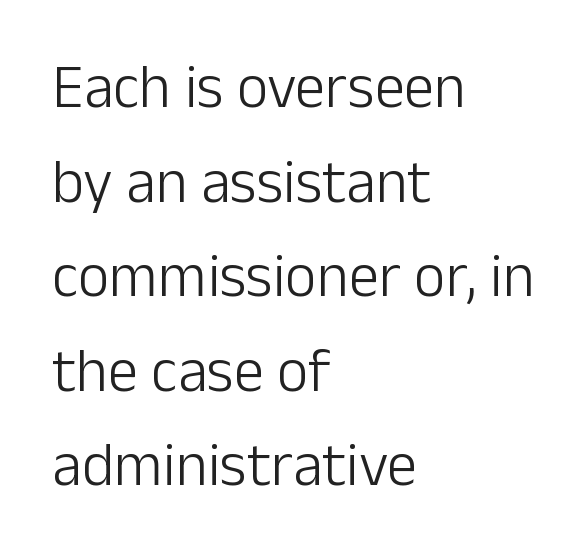
Beneath every word, the page is bare. The letters stand upright; this is a roman face. A typesetter would label this face a sans. Looks like regular typesetting: each glyph gets only the width it needs. If you measured baseline to baseline, you'd find a middling distance.
